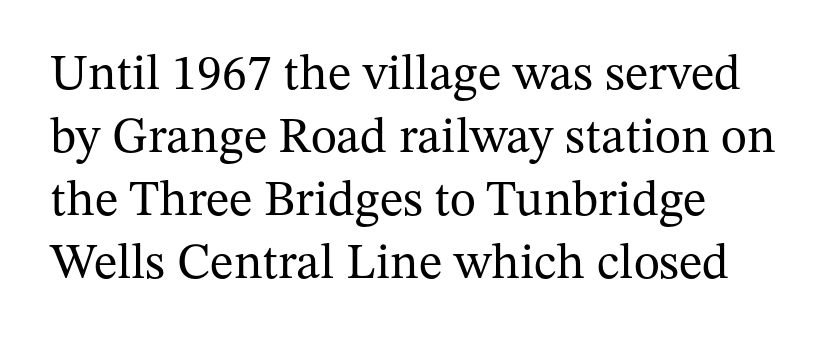
Q: Is the text bold? A: No.
Q: Is the text italic (slanted)? A: No, it is upright.
Q: Is the typeface a serif or a sans-serif typeface? A: Serif.
Q: Is the text underlined? A: No.
Q: How is the paragraph aligned? A: Left-aligned.
Q: Is the spacing between letters normal or unusually wide? A: Normal.
Q: Is the spacing between lines tight, normal or loose? A: Normal.
Q: Width (condensed, normal, or wide)? A: Normal.
Q: Stroke contrast? A: Medium.
Q: x-height? A: Medium.
Q: Monospaced? A: No.
